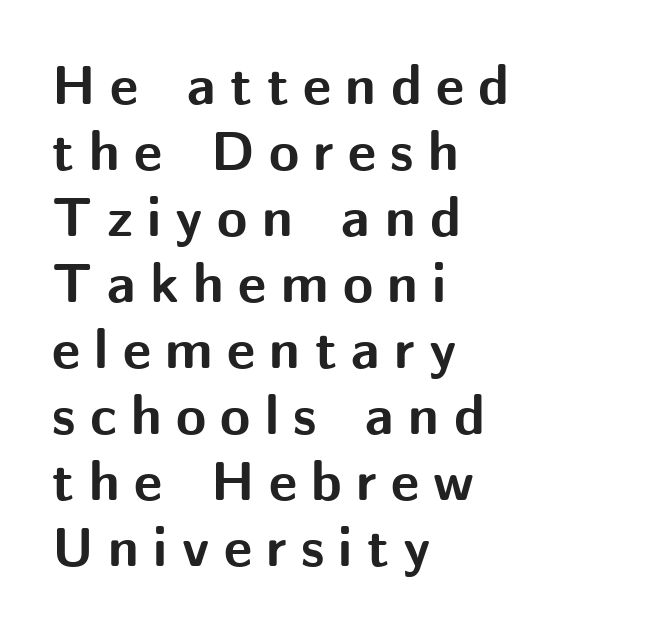
{"serif": "no", "italic": "no", "bold": "yes", "weight": "bold", "width": "normal", "stroke_contrast": "medium", "x_height": "medium", "monospaced": "no", "underline": "no", "align": "left", "line_spacing_ratio": 1.2, "letter_spacing": "wide", "letter_spacing_em": 0.26, "glyph_px": 55}
